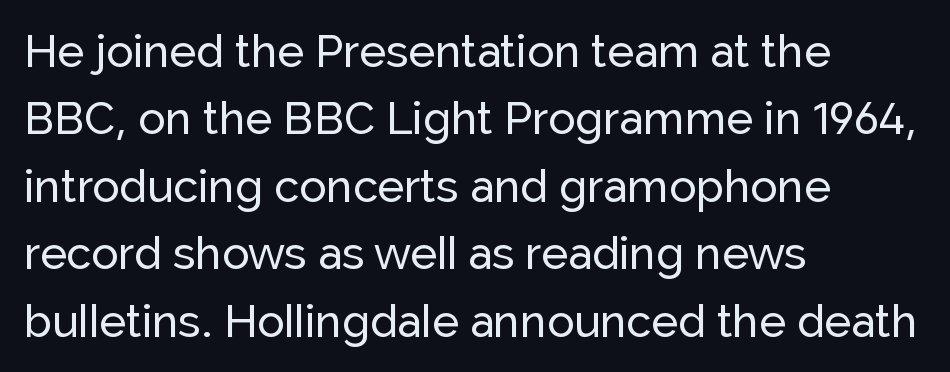
The image shows 45 px sans-serif type, upright; set left-aligned, normal line spacing (1.5x), normal letter spacing, not underlined; low stroke contrast and a medium x-height.
